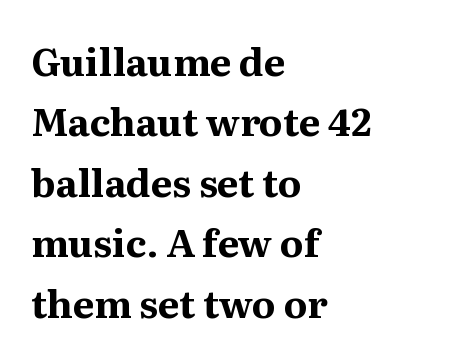
{"serif": "yes", "italic": "no", "bold": "yes", "weight": "bold", "width": "normal", "stroke_contrast": "medium", "x_height": "medium", "monospaced": "no", "underline": "no", "align": "left", "line_spacing": "normal", "line_spacing_ratio": 1.59, "letter_spacing": "normal", "letter_spacing_em": 0.0, "glyph_px": 38}
